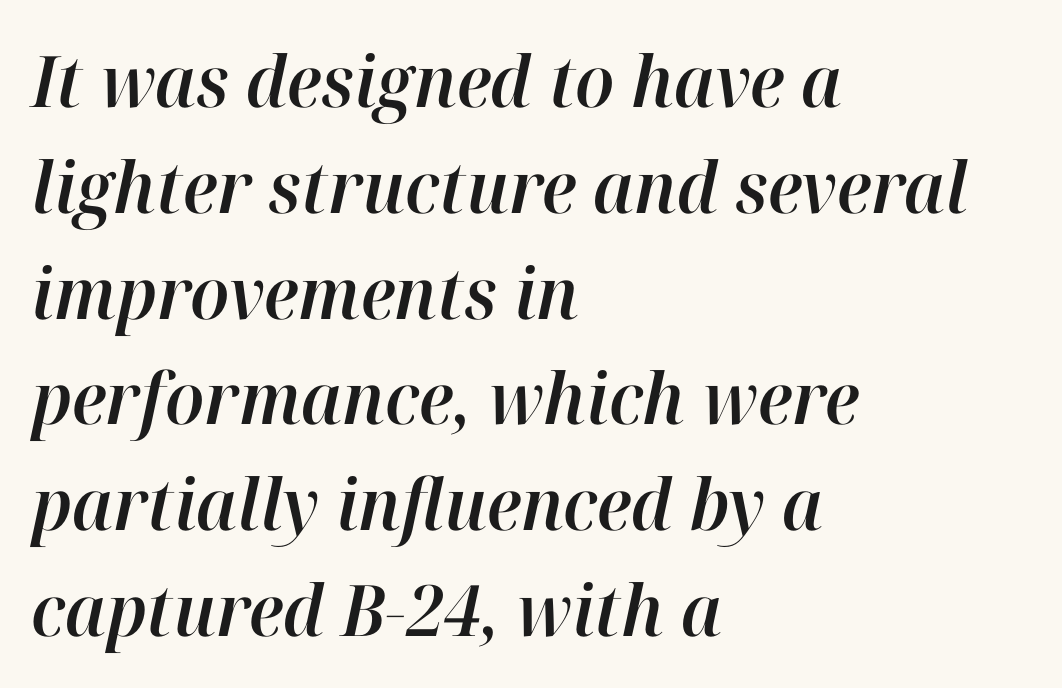
{"italic": "yes", "lean": "right", "slant_degrees": 12, "width": "normal", "stroke_contrast": "high", "x_height": "medium", "monospaced": "no", "underline": "no", "align": "left", "line_spacing": "normal", "line_spacing_ratio": 1.49, "letter_spacing": "normal", "letter_spacing_em": 0.0, "glyph_px": 71}
